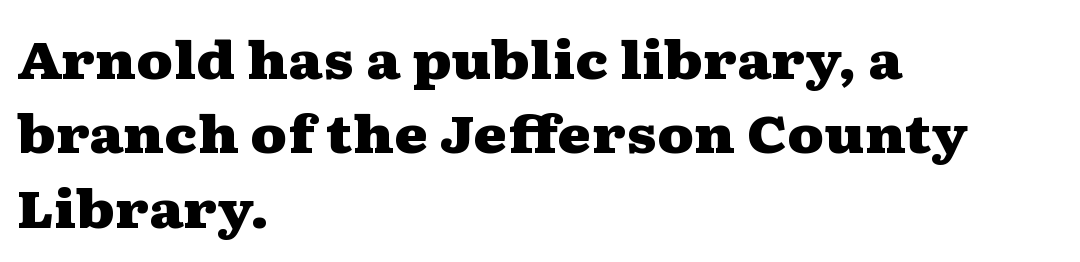
Q: Is the text bold? A: Yes.
Q: Is the text italic (slanted)? A: No, it is upright.
Q: Is the typeface a serif or a sans-serif typeface? A: Serif.
Q: Is the text underlined? A: No.
Q: How is the paragraph aligned? A: Left-aligned.
Q: Is the spacing between letters normal or unusually wide? A: Normal.
Q: Is the spacing between lines tight, normal or loose? A: Normal.
Q: Width (condensed, normal, or wide)? A: Wide.
Q: Stroke contrast? A: Medium.
Q: x-height? A: Medium.
Q: Monospaced? A: No.
